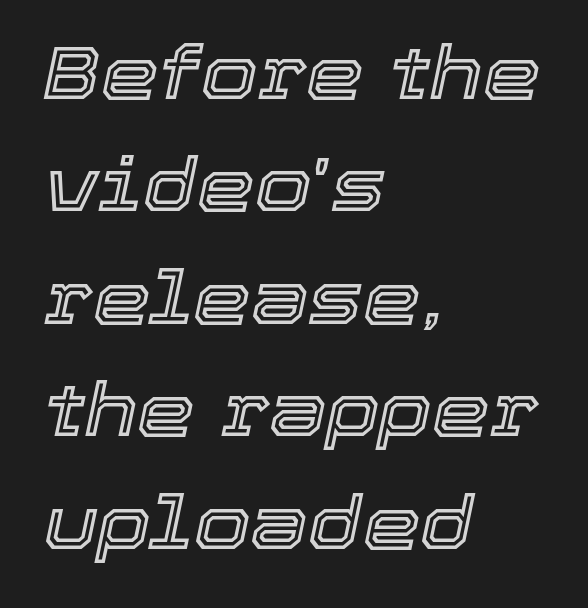
{"italic": "yes", "lean": "right", "slant_degrees": 12, "width": "normal", "x_height": "medium", "monospaced": "no", "underline": "no", "align": "left", "line_spacing": "normal", "line_spacing_ratio": 1.54, "letter_spacing": "normal", "letter_spacing_em": 0.0, "glyph_px": 73}
